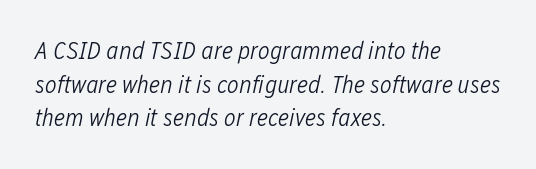
The image shows 25 px text type, italic (leaning right); set left-aligned, normal line spacing (1.35x), normal letter spacing, not underlined.
